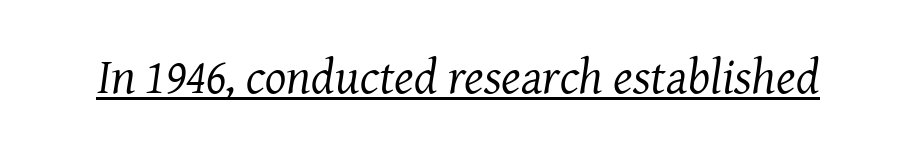
The lettering tilts uniformly, giving the passage an italic look. Is this a fixed-width face? No — the glyphs have proportional, varying widths. Note: serifs present on the glyphs. The strokes are not fattened; the text isn't bold.
